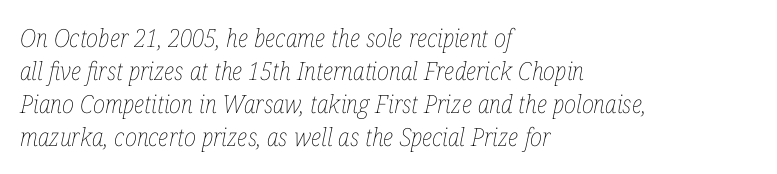
{"italic": "yes", "lean": "right", "slant_degrees": 12, "bold": "no", "underline": "no", "align": "left", "line_spacing": "normal", "line_spacing_ratio": 1.32, "letter_spacing": "normal", "letter_spacing_em": 0.0, "glyph_px": 25}
